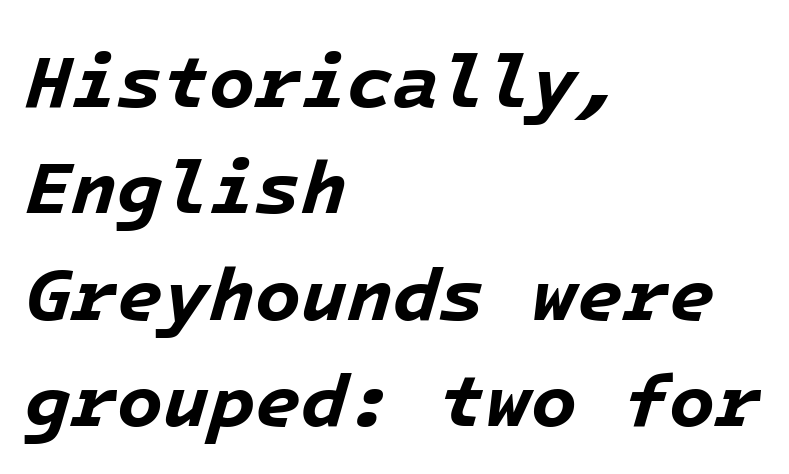
The image shows 75 px bold type, italic (leaning right); set left-aligned, normal line spacing (1.42x), normal letter spacing, not underlined; low stroke contrast and a medium x-height.
